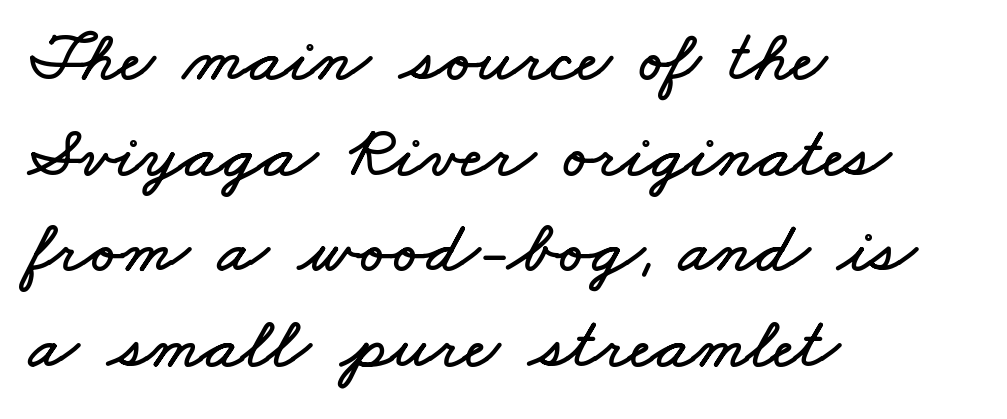
Q: Is the text underlined? A: No.
Q: How is the paragraph aligned? A: Left-aligned.
Q: Is the spacing between letters normal or unusually wide? A: Normal.
Q: Is the spacing between lines tight, normal or loose? A: Normal.
Q: Width (condensed, normal, or wide)? A: Wide.
Q: Stroke contrast? A: Low.
Q: x-height? A: Small.
Q: Monospaced? A: No.
